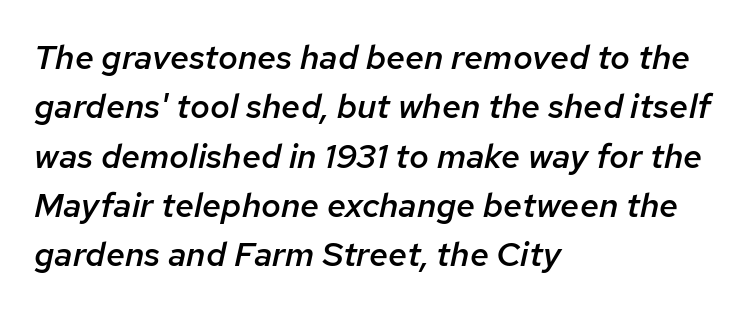
Q: Is the text bold? A: Semi-bold.
Q: Is the text italic (slanted)? A: Yes, it leans right by about 12 degrees.
Q: Is the text underlined? A: No.
Q: How is the paragraph aligned? A: Left-aligned.
Q: Is the spacing between letters normal or unusually wide? A: Normal.
Q: Is the spacing between lines tight, normal or loose? A: Normal.
Q: Width (condensed, normal, or wide)? A: Normal.
Q: Stroke contrast? A: Low.
Q: x-height? A: Medium.
Q: Monospaced? A: No.
